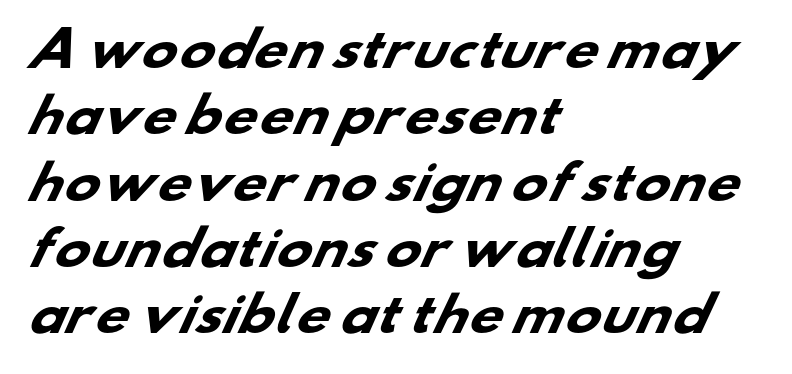
Q: Is the text bold? A: Yes.
Q: Is the typeface a serif or a sans-serif typeface? A: Sans-serif.
Q: Is the text underlined? A: No.
Q: How is the paragraph aligned? A: Left-aligned.
Q: Is the spacing between letters normal or unusually wide? A: Normal.
Q: Is the spacing between lines tight, normal or loose? A: Normal.
Q: Width (condensed, normal, or wide)? A: Wide.
Q: Stroke contrast? A: Low.
Q: x-height? A: Small.
Q: Monospaced? A: No.
